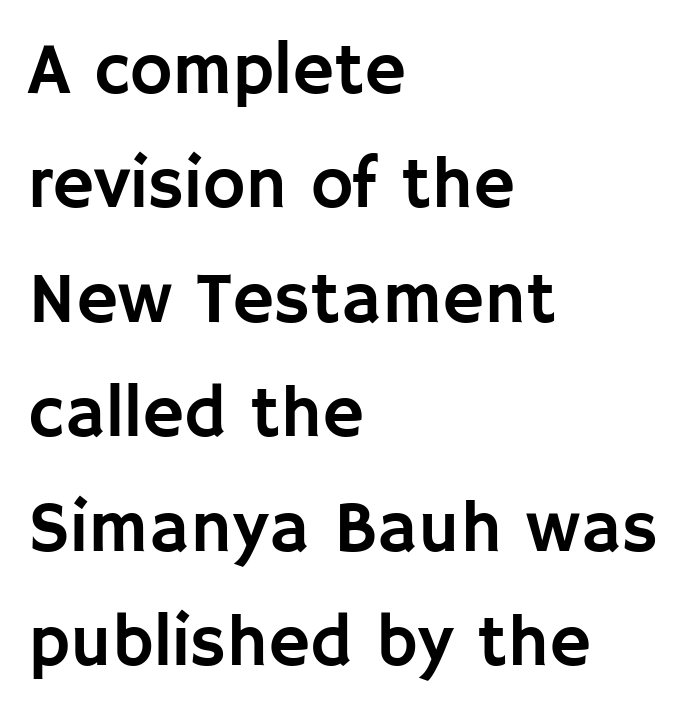
{"serif": "no", "italic": "no", "width": "normal", "stroke_contrast": "low", "x_height": "large", "monospaced": "no", "underline": "no", "align": "left", "line_spacing": "normal", "line_spacing_ratio": 1.59, "letter_spacing": "normal", "letter_spacing_em": 0.0, "glyph_px": 72}
